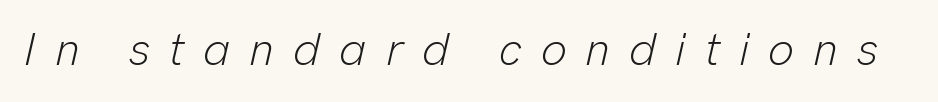
The image shows 46 px light type, italic (leaning right); set unusually wide letter spacing (+0.41 em), not underlined; low stroke contrast and a medium x-height.
